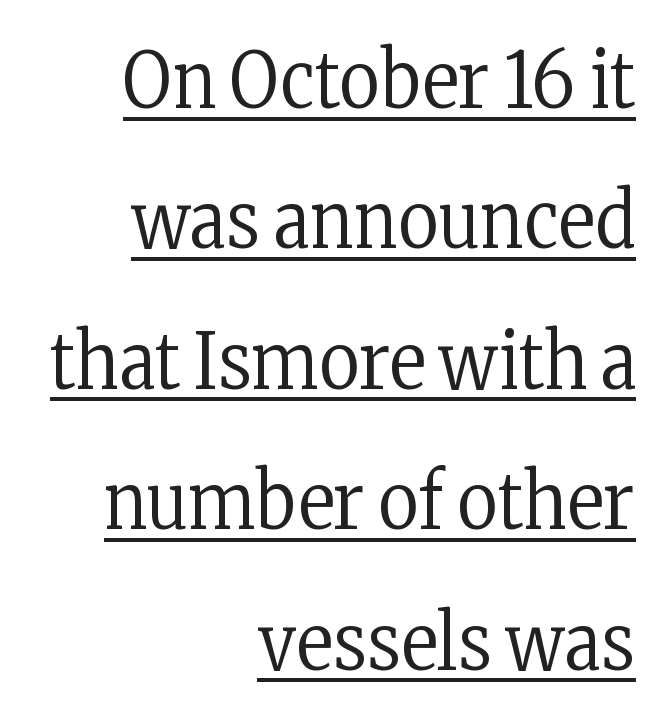
Every character sits straight up, as roman type does. Inter-character spacing is left at the font's built-in metrics. Is this a fixed-width face? No — the glyphs have proportional, varying widths. In CSS terms this would be text-align: right.
